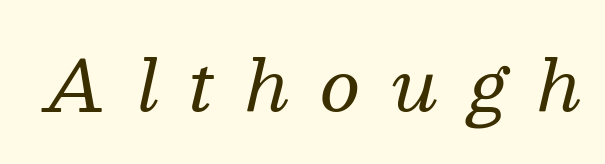
Q: Is the text bold? A: No.
Q: Is the text italic (slanted)? A: Yes, it leans right by about 13 degrees.
Q: Is the typeface a serif or a sans-serif typeface? A: Serif.
Q: Is the text underlined? A: No.
Q: Is the spacing between letters normal or unusually wide? A: Unusually wide.
Q: Width (condensed, normal, or wide)? A: Normal.
Q: Stroke contrast? A: Medium.
Q: x-height? A: Medium.
Q: Monospaced? A: No.
